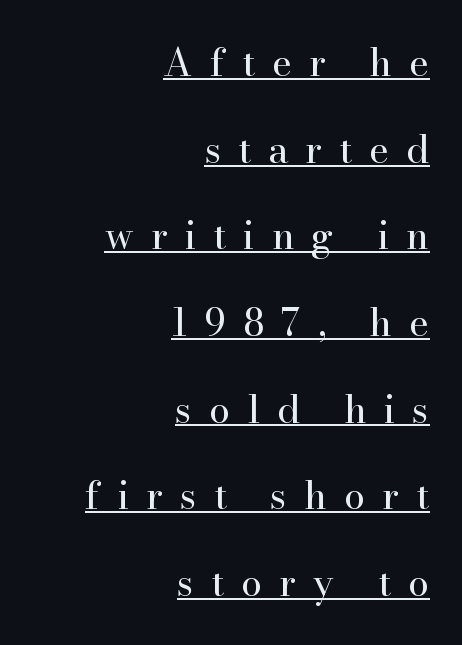
Q: Is the text bold? A: No.
Q: Is the text italic (slanted)? A: No, it is upright.
Q: Is the typeface a serif or a sans-serif typeface? A: Serif.
Q: Is the text underlined? A: Yes.
Q: How is the paragraph aligned? A: Right-aligned.
Q: Is the spacing between letters normal or unusually wide? A: Unusually wide.
Q: Is the spacing between lines tight, normal or loose? A: Loose.
Q: Width (condensed, normal, or wide)? A: Normal.
Q: Stroke contrast? A: High.
Q: x-height? A: Small.
Q: Monospaced? A: No.
